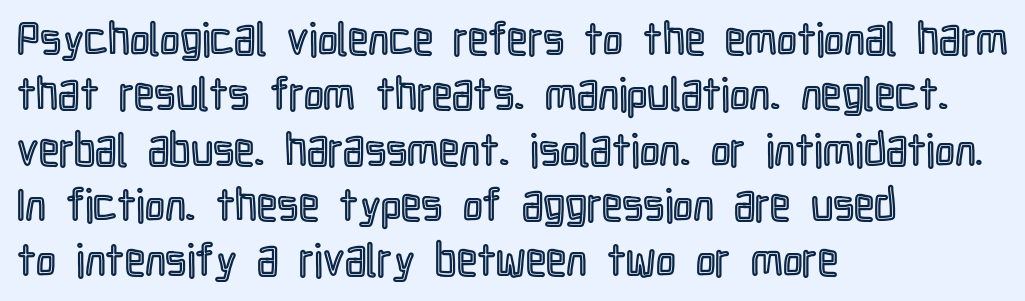
Q: Is the text italic (slanted)? A: No, it is upright.
Q: Is the text underlined? A: No.
Q: How is the paragraph aligned? A: Left-aligned.
Q: Is the spacing between letters normal or unusually wide? A: Normal.
Q: Width (condensed, normal, or wide)? A: Condensed.
Q: x-height? A: Medium.
Q: Monospaced? A: No.
